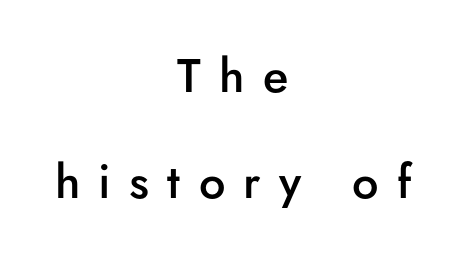
Q: Is the text bold? A: Semi-bold.
Q: Is the text italic (slanted)? A: No, it is upright.
Q: Is the typeface a serif or a sans-serif typeface? A: Sans-serif.
Q: Is the text underlined? A: No.
Q: How is the paragraph aligned? A: Centered.
Q: Is the spacing between letters normal or unusually wide? A: Unusually wide.
Q: Is the spacing between lines tight, normal or loose? A: Loose.
Q: Width (condensed, normal, or wide)? A: Normal.
Q: Stroke contrast? A: Low.
Q: x-height? A: Small.
Q: Monospaced? A: No.
